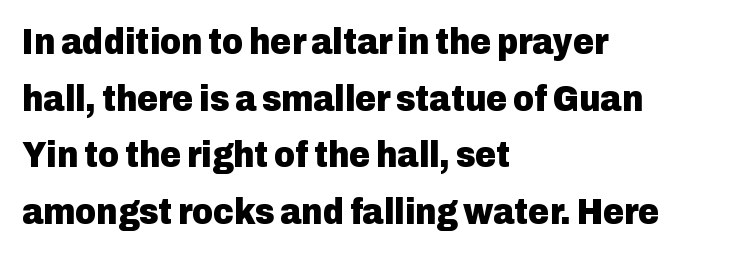
Do the letters lean? They stand straight. Typographically, this falls in the sans-serif category. This sample keeps an unexceptional amount of space between lines. Descender tails drop into unmarked territory. You could call the tracking neutral — neither tight nor loose.
